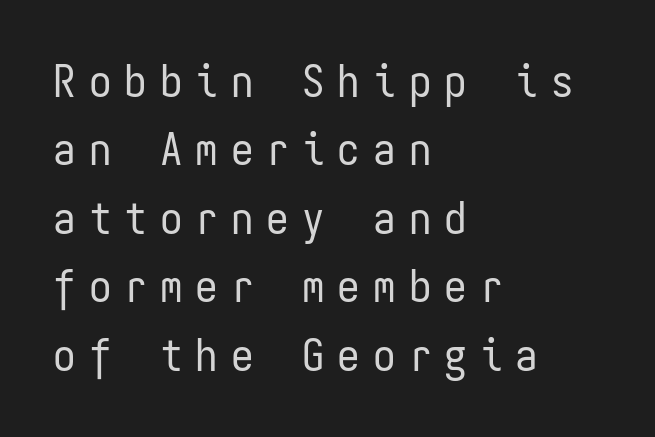
Loose tracking; the words dissolve into strings of separated letters. The space between consecutive lines is moderate. Check under the words: just untouched page. In terms of letterform style, serifs are entirely absent.
